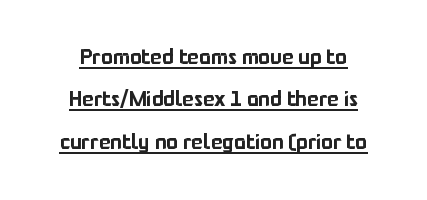
Honestly, the underline is the first thing you notice here. The leading is generous, giving the passage an open texture. The tracking reads as untouched default to a designer's eye. The letters stand straight up with perfectly vertical stems.
